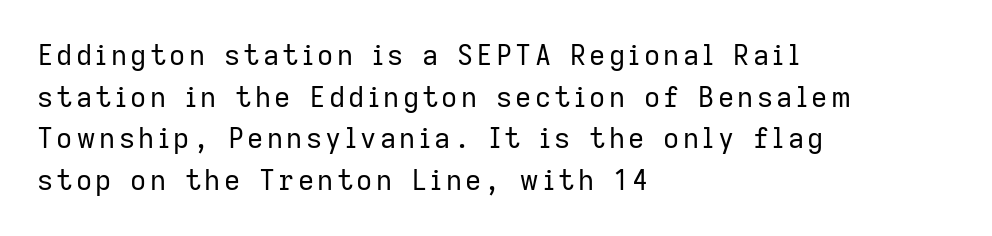
Q: Is the text bold? A: No.
Q: Is the text italic (slanted)? A: No, it is upright.
Q: Is the typeface a serif or a sans-serif typeface? A: Sans-serif.
Q: Is the text underlined? A: No.
Q: How is the paragraph aligned? A: Left-aligned.
Q: Is the spacing between lines tight, normal or loose? A: Normal.
Q: Width (condensed, normal, or wide)? A: Normal.
Q: Stroke contrast? A: Low.
Q: x-height? A: Medium.
Q: Monospaced? A: No.
